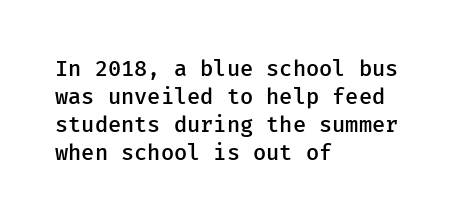
{"italic": "no", "bold": "semi", "underline": "no", "align": "left", "line_spacing": "normal", "line_spacing_ratio": 1.28, "letter_spacing": "normal", "letter_spacing_em": 0.0, "glyph_px": 22}
